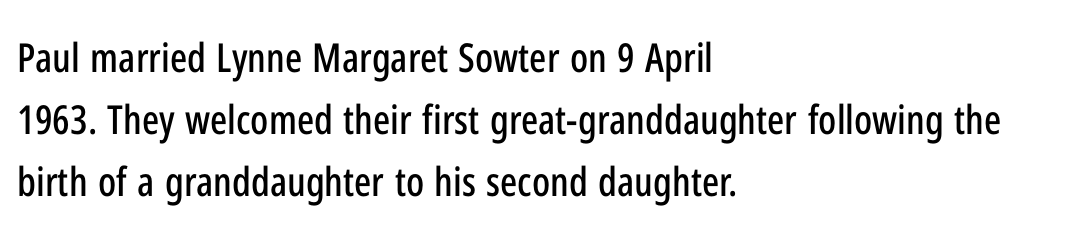
Q: Is the text italic (slanted)? A: No, it is upright.
Q: Is the typeface a serif or a sans-serif typeface? A: Sans-serif.
Q: Is the text underlined? A: No.
Q: How is the paragraph aligned? A: Left-aligned.
Q: Is the spacing between letters normal or unusually wide? A: Normal.
Q: Is the spacing between lines tight, normal or loose? A: Normal.
Q: Width (condensed, normal, or wide)? A: Condensed.
Q: Stroke contrast? A: Low.
Q: x-height? A: Medium.
Q: Monospaced? A: No.
